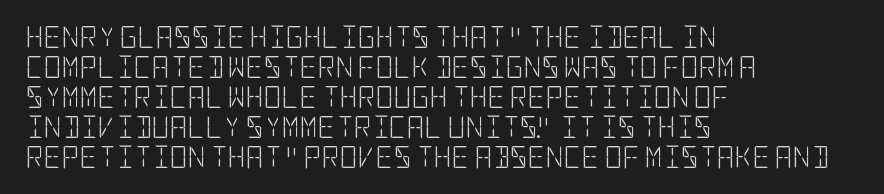
Reading down the column, the eye jumps a familiar distance to each next line. Left-aligned paragraph, ragged on the right. Check under the words: just untouched page. Nope, not italic — everything's standing straight.
